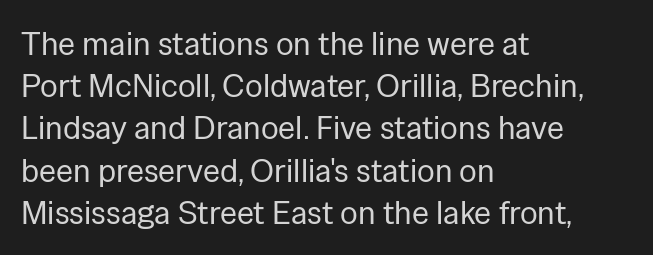
{"serif": "no", "italic": "no", "bold": "no", "weight": "regular", "width": "normal", "stroke_contrast": "low", "x_height": "medium", "monospaced": "no", "underline": "no", "align": "left", "line_spacing": "normal", "line_spacing_ratio": 1.28, "letter_spacing": "normal", "letter_spacing_em": 0.0, "glyph_px": 33}
